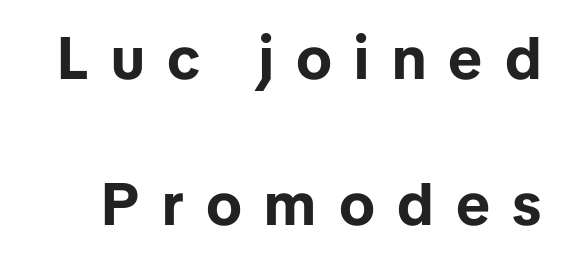
{"serif": "no", "italic": "no", "bold": "yes", "weight": "bold", "width": "normal", "stroke_contrast": "low", "x_height": "medium", "monospaced": "no", "underline": "no", "line_spacing": "loose", "line_spacing_ratio": 2.47, "letter_spacing": "wide", "letter_spacing_em": 0.38, "glyph_px": 59}
